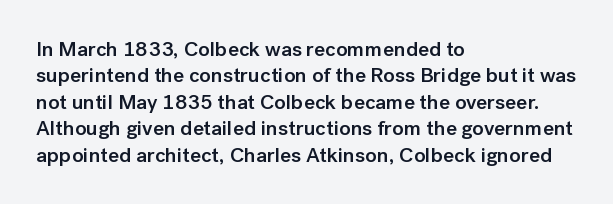
{"italic": "no", "bold": "semi", "underline": "no", "align": "left", "line_spacing": "normal", "line_spacing_ratio": 1.26, "letter_spacing": "normal", "letter_spacing_em": 0.0, "glyph_px": 21}
